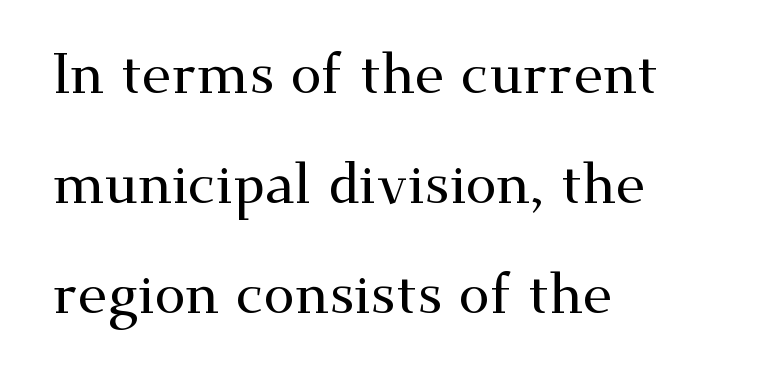
{"serif": "yes", "italic": "no", "width": "wide", "stroke_contrast": "medium", "x_height": "small", "monospaced": "no", "underline": "no", "align": "left", "line_spacing": "loose", "line_spacing_ratio": 1.96, "letter_spacing": "normal", "letter_spacing_em": 0.0, "glyph_px": 56}
